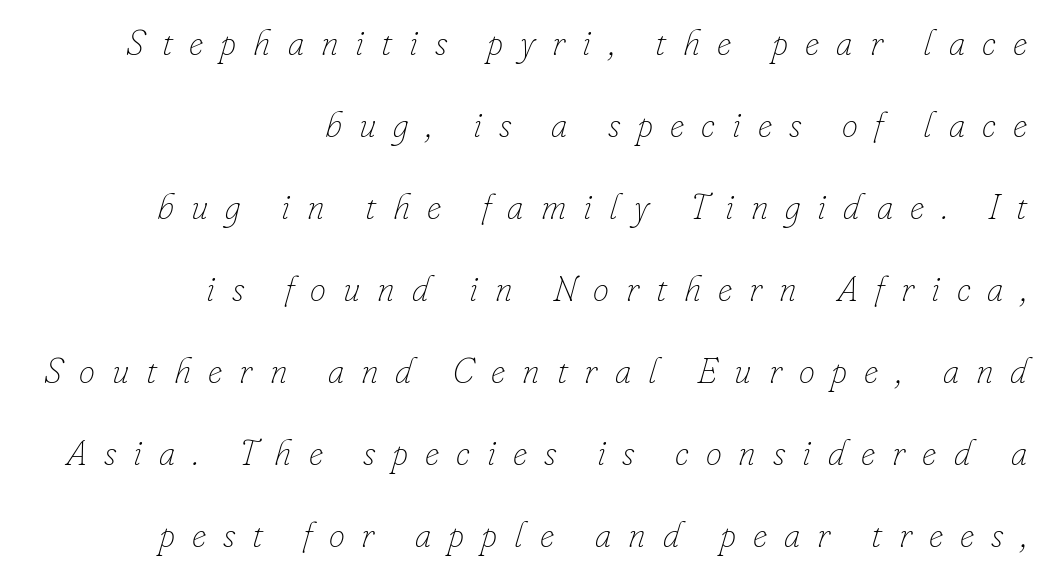
Q: Is the text bold? A: No.
Q: Is the text italic (slanted)? A: Yes, it leans right by about 16 degrees.
Q: Is the text underlined? A: No.
Q: How is the paragraph aligned? A: Right-aligned.
Q: Is the spacing between letters normal or unusually wide? A: Unusually wide.
Q: Is the spacing between lines tight, normal or loose? A: Loose.
Q: Width (condensed, normal, or wide)? A: Normal.
Q: Stroke contrast? A: Low.
Q: x-height? A: Small.
Q: Monospaced? A: No.
